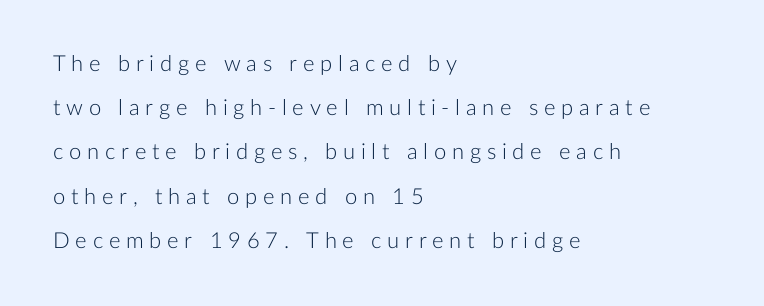
Underlining? Definitely not there. These lines have a slow, spaced-out rhythm from letter to letter. Does the copy run flush right? No — it runs flush left. What's the leading like? Stretched, with rows far apart.
